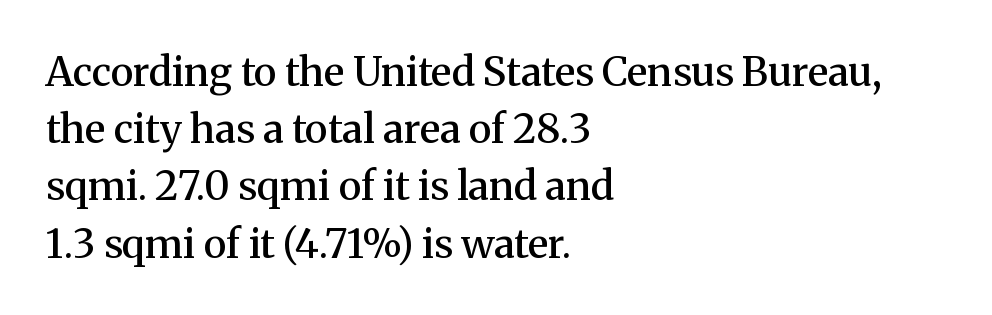
Old-style or modern, the face here clearly has serifs. Line beginnings align vertically; line endings do not. In terms of leading, this rendering sits right in the middle. Think of a printed novel: that variable character pitch is what you see here. The rendering keeps characters at their native spacing. Summary of weight: moderately heavy, a semibold.
